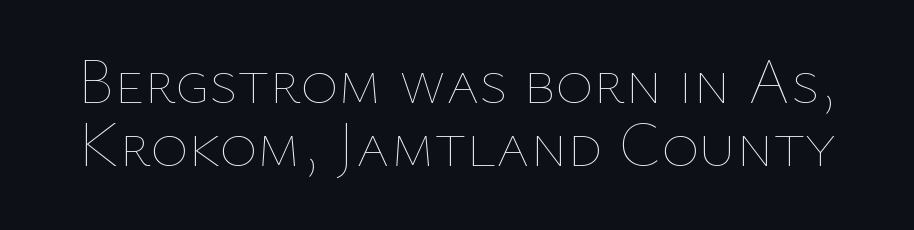
Nothing unusual about the tracking: characters are spaced as the font intends. Caption: face not bold, strokes unweighted. Tall strokes in this sample are plumb rather than angled. Nobody drew a line under any word here. The designer dialed line spacing down below the default. The rendering uses natural spacing where letterforms have individual widths.
